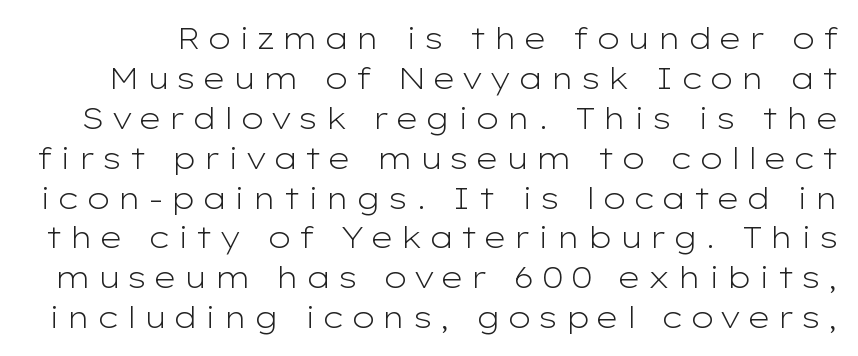
{"serif": "no", "italic": "no", "bold": "no", "weight": "light", "width": "wide", "stroke_contrast": "low", "x_height": "medium", "monospaced": "no", "underline": "no", "line_spacing": "normal", "line_spacing_ratio": 1.33, "letter_spacing": "wide", "letter_spacing_em": 0.21, "glyph_px": 30}
